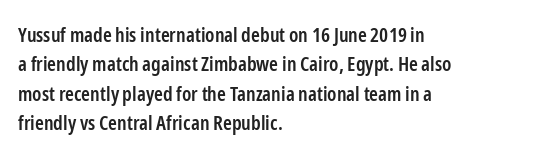
The image shows 20 px text type, upright; set left-aligned, normal line spacing (1.47x), normal letter spacing, not underlined.
